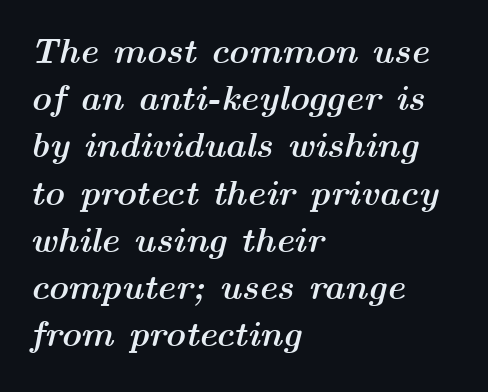
{"italic": "yes", "lean": "right", "slant_degrees": 14, "bold": "yes", "weight": "semibold", "width": "wide", "stroke_contrast": "medium", "x_height": "medium", "monospaced": "no", "underline": "no", "align": "left", "line_spacing": "normal", "line_spacing_ratio": 1.35, "letter_spacing": "normal", "letter_spacing_em": 0.0, "glyph_px": 35}
